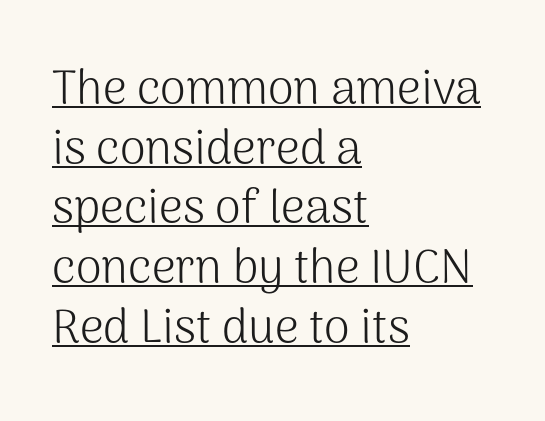
{"serif": "no", "italic": "no", "bold": "no", "weight": "light", "width": "normal", "stroke_contrast": "medium", "x_height": "medium", "monospaced": "no", "underline": "yes", "align": "left", "line_spacing": "normal", "line_spacing_ratio": 1.27, "letter_spacing": "normal", "letter_spacing_em": 0.0, "glyph_px": 47}
